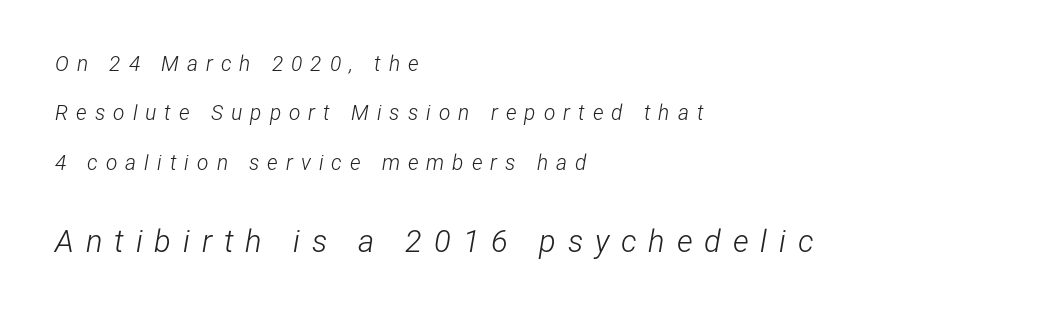
The image shows 31 px light, condensed type, italic (leaning right); set left-aligned, loose line spacing (2.35x), unusually wide letter spacing (+0.38 em), not underlined; the second (bottom) block is 1.48x larger; low stroke contrast and a medium x-height.
